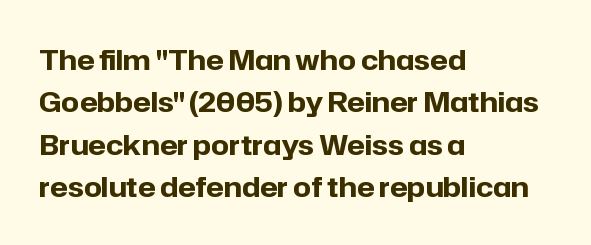
Underline: absent. Students, note that the glyphs here touch the page at normal intervals. This rendering employs a face without finishing strokes, i.e., a sans-serif. Vertical strokes here are truly vertical. Here the designer chose a conventional face with non-uniform glyph widths. This rendering uses left alignment, leaving the right contour irregular.
